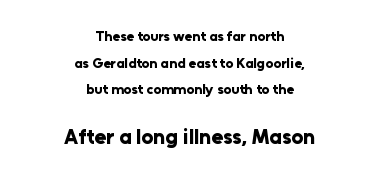
The image shows 21 px bold type, upright; set centered, loose line spacing (1.91x), normal letter spacing, not underlined; the second (bottom) block is 1.5x larger.
